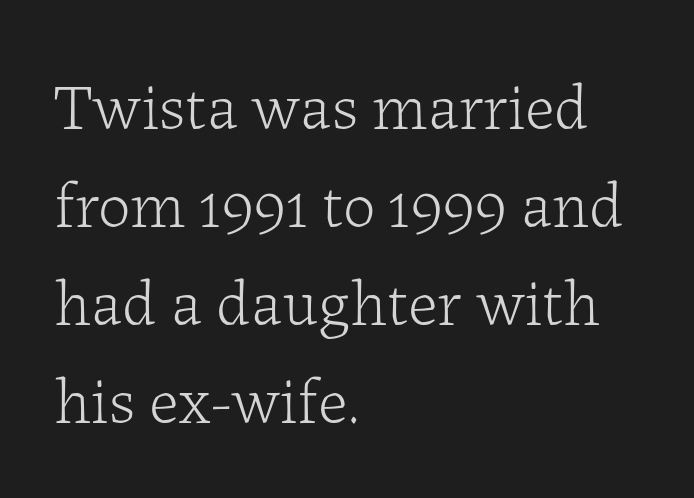
The image shows 65 px light serif type, upright; set left-aligned, normal line spacing (1.51x), normal letter spacing, not underlined; low stroke contrast and a medium x-height.
